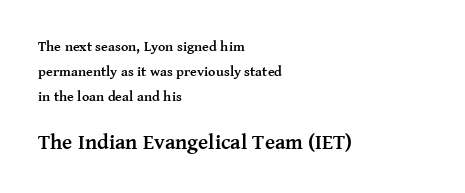
The string is rendered with underlining switched off. Its strokes are broad and dark, the hallmark of bold type. Between these two stacked blocks, the lower one wins on size. Alignment: flush left.
